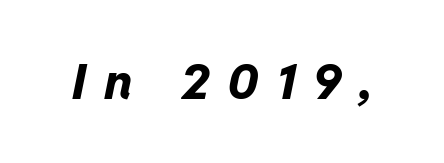
{"italic": "yes", "lean": "right", "slant_degrees": 11, "bold": "yes", "weight": "bold", "width": "normal", "stroke_contrast": "low", "x_height": "medium", "monospaced": "no", "underline": "no", "letter_spacing": "wide", "letter_spacing_em": 0.35, "glyph_px": 49}
